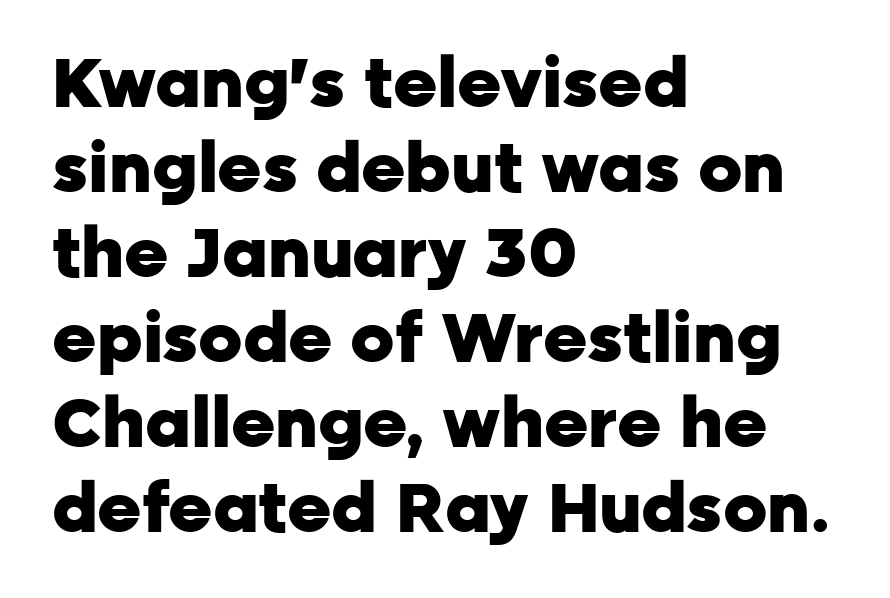
The paragraph shown leans on its left margin. The letters are bold, with thick, heavy strokes. A clean baseline with only descenders dipping below it. Type style note: lacks serifs.
